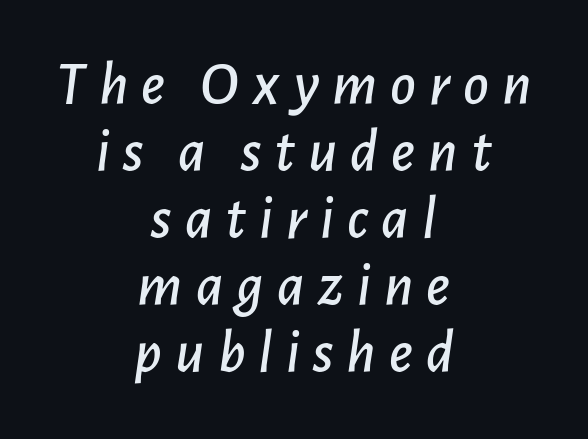
This rendering uses center alignment, leaving both contours irregular but symmetric. These lines are rendered in a variable-pitch font. This sample uses an oblique cut, with every glyph tilted off the vertical. These lines have a slow, spaced-out rhythm from letter to letter. Quick note: underline off. The leading is snug, giving the passage a crowded texture.
